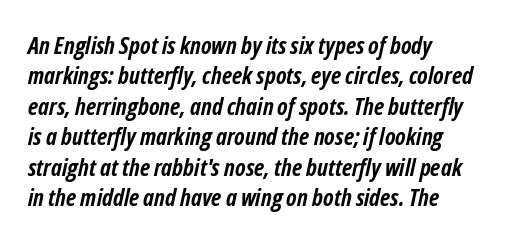
The image shows 24 px bold type, italic (leaning right); set left-aligned, normal line spacing (1.27x), normal letter spacing, not underlined.
